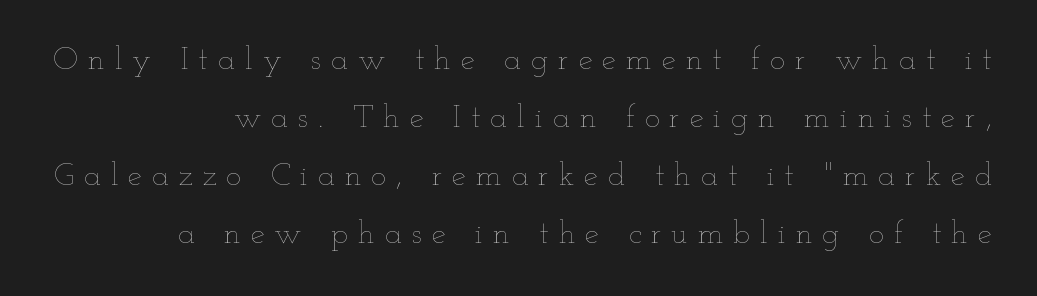
Q: Is the text bold? A: No.
Q: Is the text italic (slanted)? A: No, it is upright.
Q: Is the text underlined? A: No.
Q: How is the paragraph aligned? A: Right-aligned.
Q: Is the spacing between letters normal or unusually wide? A: Unusually wide.
Q: Width (condensed, normal, or wide)? A: Wide.
Q: Stroke contrast? A: Low.
Q: x-height? A: Small.
Q: Monospaced? A: No.
